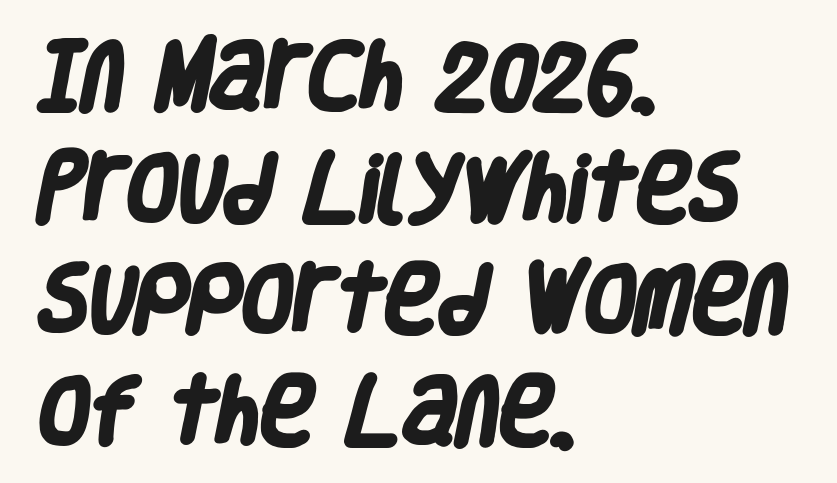
Q: Is the text bold? A: Yes.
Q: Is the typeface a serif or a sans-serif typeface? A: Sans-serif.
Q: Is the text underlined? A: No.
Q: How is the paragraph aligned? A: Left-aligned.
Q: Is the spacing between letters normal or unusually wide? A: Normal.
Q: Is the spacing between lines tight, normal or loose? A: Normal.
Q: Width (condensed, normal, or wide)? A: Condensed.
Q: Stroke contrast? A: Low.
Q: x-height? A: Large.
Q: Monospaced? A: No.
